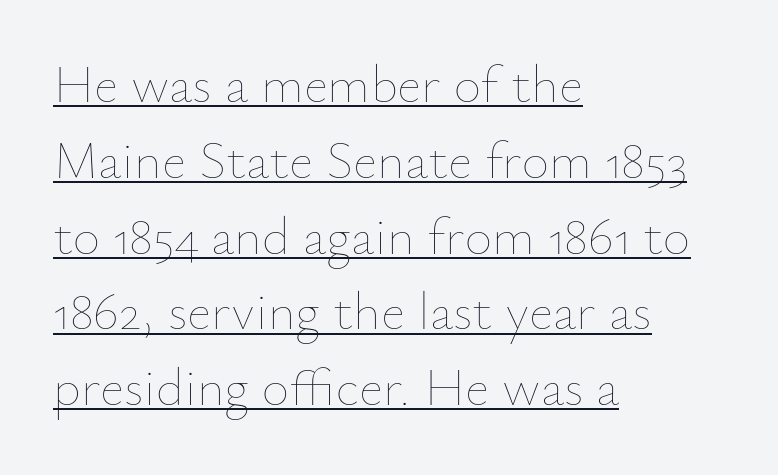
Q: Is the text bold? A: No.
Q: Is the text italic (slanted)? A: No, it is upright.
Q: Is the text underlined? A: Yes.
Q: How is the paragraph aligned? A: Left-aligned.
Q: Is the spacing between letters normal or unusually wide? A: Normal.
Q: Is the spacing between lines tight, normal or loose? A: Normal.
Q: Width (condensed, normal, or wide)? A: Normal.
Q: Stroke contrast? A: Low.
Q: x-height? A: Small.
Q: Monospaced? A: No.
